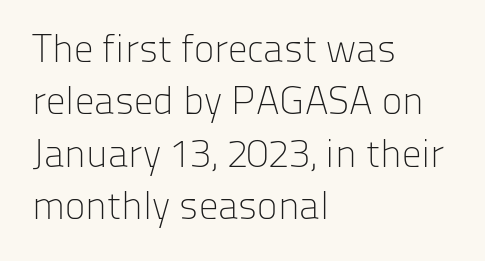
{"serif": "no", "italic": "no", "bold": "no", "weight": "light", "width": "normal", "stroke_contrast": "low", "x_height": "medium", "monospaced": "no", "underline": "no", "align": "left", "line_spacing": "normal", "line_spacing_ratio": 1.34, "letter_spacing": "normal", "letter_spacing_em": 0.0, "glyph_px": 39}
